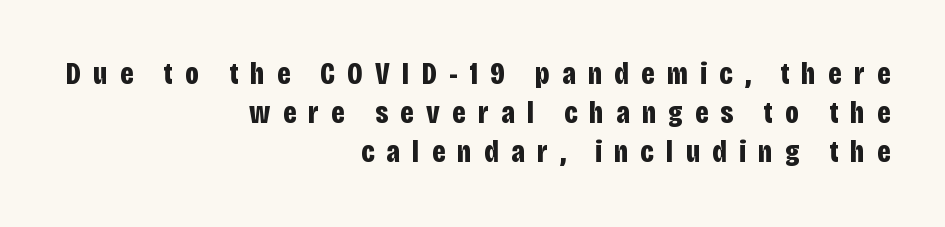
Q: Is the text bold? A: Yes.
Q: Is the text italic (slanted)? A: No, it is upright.
Q: Is the typeface a serif or a sans-serif typeface? A: Sans-serif.
Q: Is the text underlined? A: No.
Q: How is the paragraph aligned? A: Right-aligned.
Q: Is the spacing between letters normal or unusually wide? A: Unusually wide.
Q: Is the spacing between lines tight, normal or loose? A: Normal.
Q: Width (condensed, normal, or wide)? A: Condensed.
Q: Stroke contrast? A: Low.
Q: x-height? A: Large.
Q: Monospaced? A: No.
